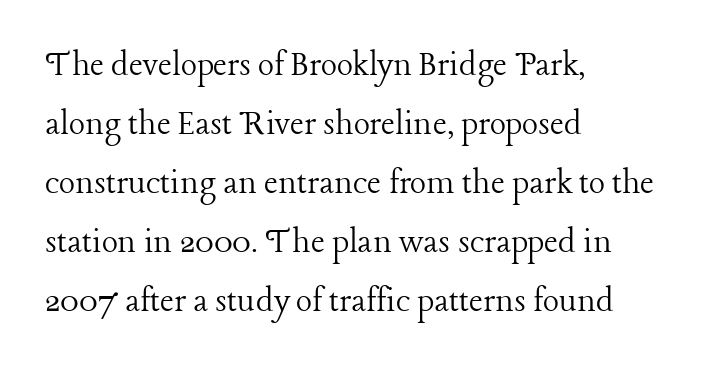
Q: Is the text bold? A: No.
Q: Is the text italic (slanted)? A: No, it is upright.
Q: Is the typeface a serif or a sans-serif typeface? A: Serif.
Q: Is the text underlined? A: No.
Q: How is the paragraph aligned? A: Left-aligned.
Q: Is the spacing between letters normal or unusually wide? A: Normal.
Q: Is the spacing between lines tight, normal or loose? A: Normal.
Q: Width (condensed, normal, or wide)? A: Normal.
Q: Stroke contrast? A: Low.
Q: x-height? A: Medium.
Q: Monospaced? A: No.
